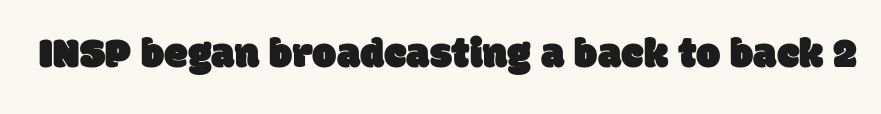
Think of a printed novel: that variable character pitch is what you see here. A bare baseline throughout the passage. Typographically, this falls in the sans-serif category. The face used here is rendered with its standard letterfit.
